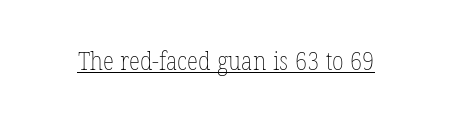
{"italic": "no", "bold": "no", "underline": "yes", "letter_spacing": "normal", "letter_spacing_em": 0.0, "glyph_px": 26}
